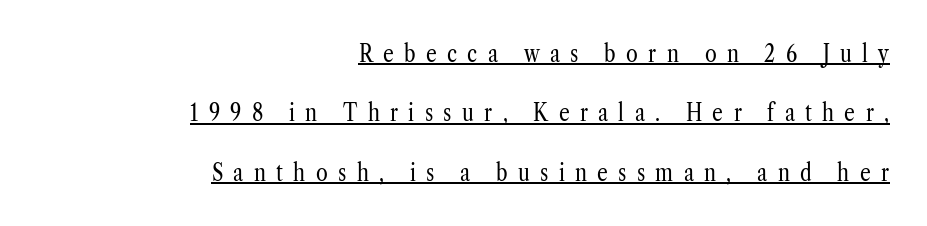
Q: Is the text bold? A: No.
Q: Is the text italic (slanted)? A: No, it is upright.
Q: Is the text underlined? A: Yes.
Q: How is the paragraph aligned? A: Right-aligned.
Q: Is the spacing between letters normal or unusually wide? A: Unusually wide.
Q: Is the spacing between lines tight, normal or loose? A: Loose.
